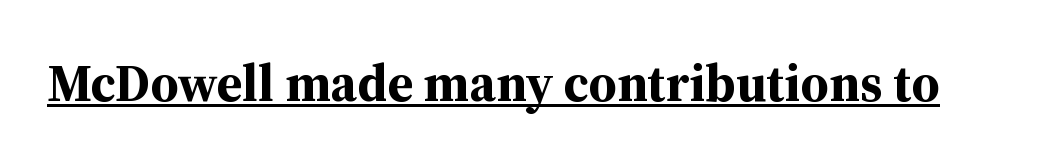
Q: Is the text bold? A: Yes.
Q: Is the text italic (slanted)? A: No, it is upright.
Q: Is the typeface a serif or a sans-serif typeface? A: Serif.
Q: Is the text underlined? A: Yes.
Q: Is the spacing between letters normal or unusually wide? A: Normal.
Q: Width (condensed, normal, or wide)? A: Normal.
Q: Stroke contrast? A: Medium.
Q: x-height? A: Medium.
Q: Monospaced? A: No.
